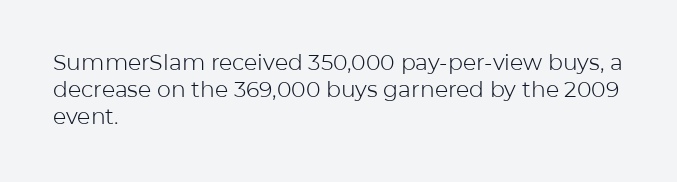
Honestly, the letter spacing is just normal — you wouldn't notice it. A student would call this left alignment; a typographer would say flush left, rag right. The font sits on the lighter half of the weight spectrum, regular included. Just letters on the line, the space beneath them empty.
